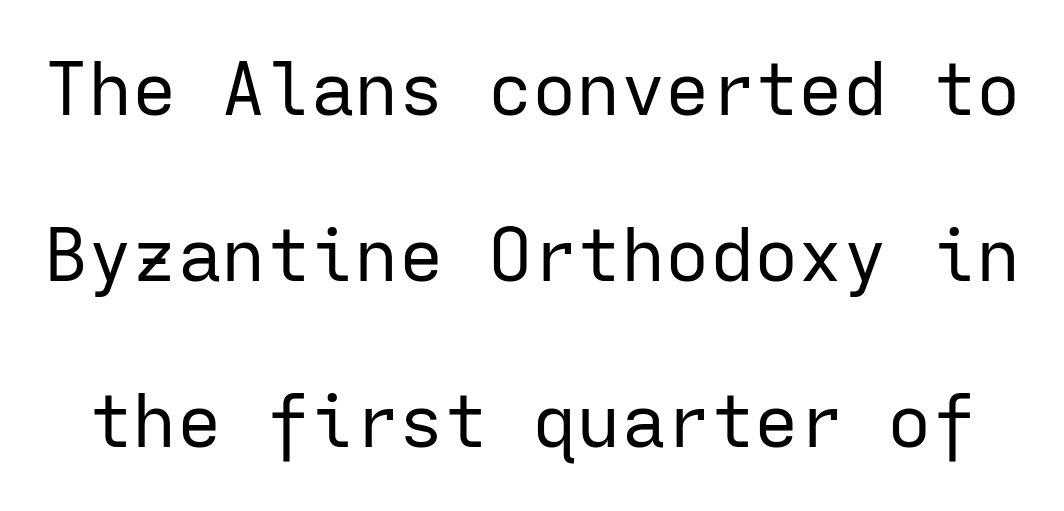
Tracking here is standard; glyphs follow each other at the usual distance. Rows of type keep a wide berth in the vertical direction. The letters march in equal steps, a hallmark of fixed-pitch type. Stem width sits at or under what a default text font uses.
